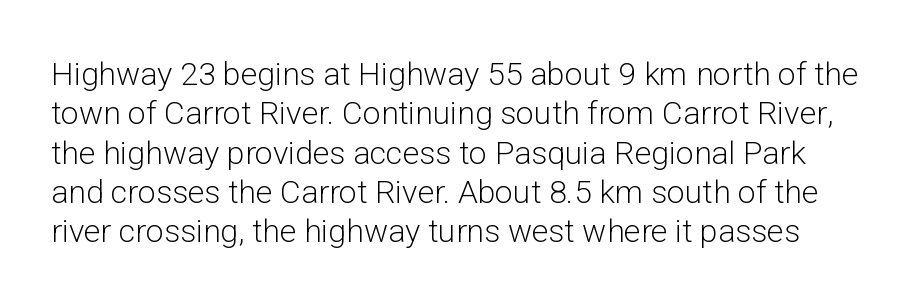
{"serif": "no", "italic": "no", "bold": "no", "weight": "light", "width": "normal", "stroke_contrast": "low", "x_height": "medium", "monospaced": "no", "underline": "no", "line_spacing_ratio": 1.23, "letter_spacing": "normal", "letter_spacing_em": 0.0, "glyph_px": 32}
